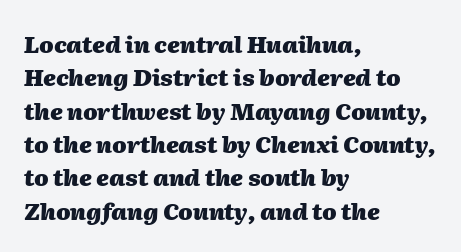
Q: Is the text bold? A: Yes.
Q: Is the text italic (slanted)? A: Yes, it leans right by about 2 degrees.
Q: Is the text underlined? A: No.
Q: How is the paragraph aligned? A: Left-aligned.
Q: Is the spacing between letters normal or unusually wide? A: Normal.
Q: Is the spacing between lines tight, normal or loose? A: Normal.
